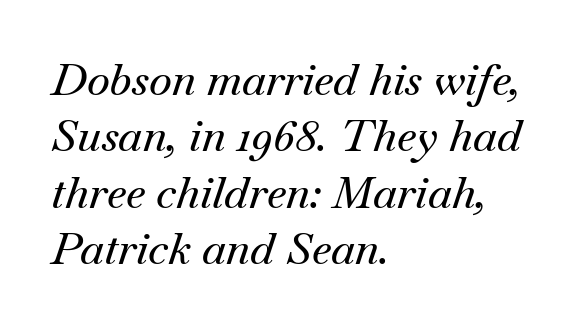
{"serif": "yes", "italic": "yes", "lean": "right", "slant_degrees": 18, "width": "normal", "stroke_contrast": "medium", "x_height": "small", "monospaced": "no", "underline": "no", "align": "left", "line_spacing": "normal", "line_spacing_ratio": 1.28, "letter_spacing": "normal", "letter_spacing_em": 0.0, "glyph_px": 44}
